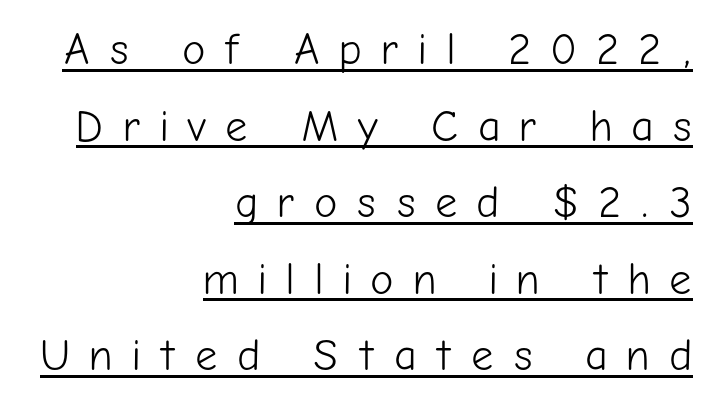
Q: Is the text bold? A: No.
Q: Is the text italic (slanted)? A: No, it is upright.
Q: Is the typeface a serif or a sans-serif typeface? A: Sans-serif.
Q: Is the text underlined? A: Yes.
Q: How is the paragraph aligned? A: Right-aligned.
Q: Is the spacing between letters normal or unusually wide? A: Unusually wide.
Q: Width (condensed, normal, or wide)? A: Normal.
Q: Stroke contrast? A: Low.
Q: x-height? A: Medium.
Q: Monospaced? A: No.
